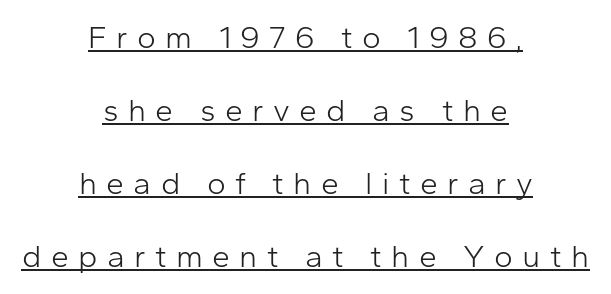
Weight: regular or lighter. Serifs: no, the terminals of the letterforms are clean. Glance below the letters and you will spot a drawn line. What's the leading like? Stretched, with rows far apart.
